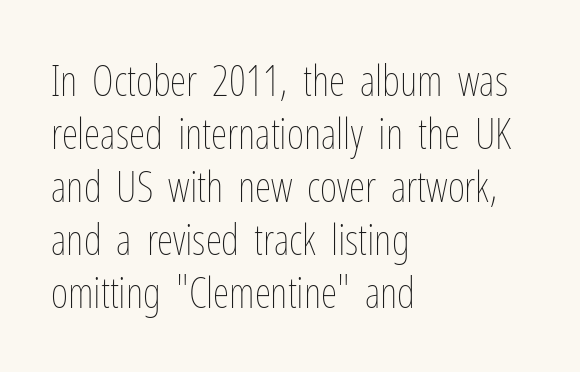
The image shows 42 px thin, condensed type, upright; set left-aligned, normal line spacing (1.26x), normal letter spacing, not underlined; low stroke contrast and a medium x-height.
